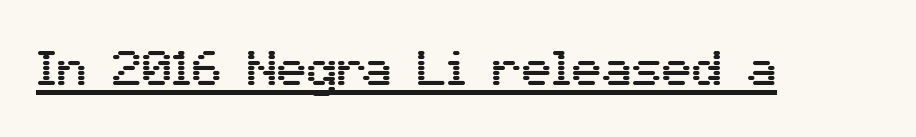
Q: Is the text italic (slanted)? A: No, it is upright.
Q: Is the typeface a serif or a sans-serif typeface? A: Sans-serif.
Q: Is the text underlined? A: Yes.
Q: Is the spacing between letters normal or unusually wide? A: Normal.
Q: Width (condensed, normal, or wide)? A: Normal.
Q: Stroke contrast? A: Medium.
Q: x-height? A: Medium.
Q: Monospaced? A: No.
